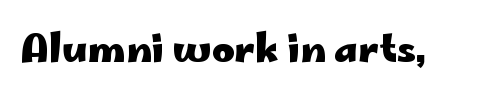
Check where the strokes stop: nothing finishes them off — pure sans. The lettering holds an erect, upright posture throughout. Words appear dense and cohesive because spacing is normal. Check under the words: just untouched page. Heft: maximum for text — a bold.
